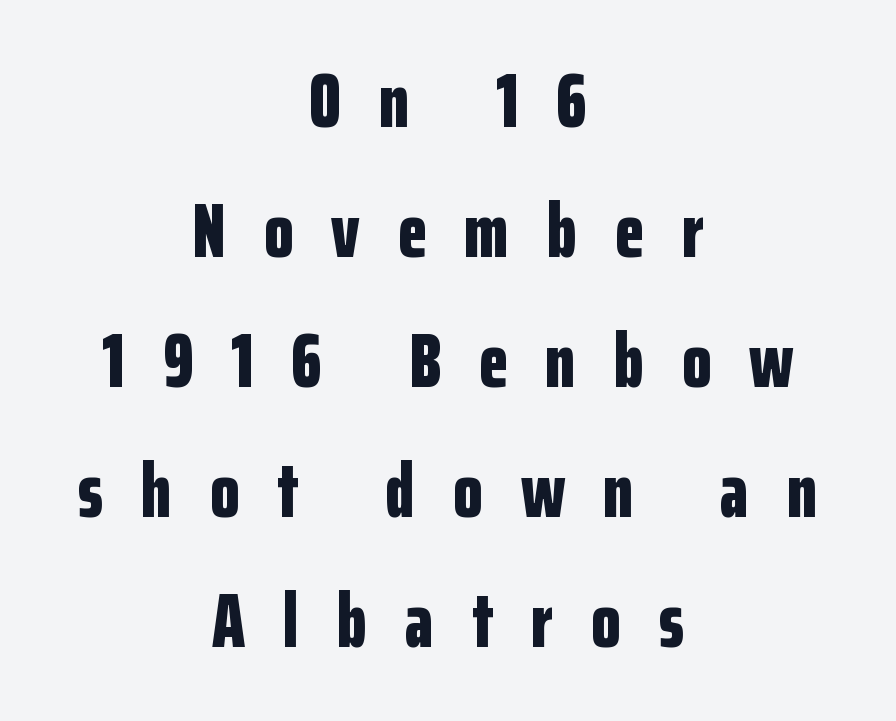
Q: Is the text bold? A: Yes.
Q: Is the text italic (slanted)? A: No, it is upright.
Q: Is the typeface a serif or a sans-serif typeface? A: Sans-serif.
Q: Is the text underlined? A: No.
Q: How is the paragraph aligned? A: Centered.
Q: Is the spacing between letters normal or unusually wide? A: Unusually wide.
Q: Width (condensed, normal, or wide)? A: Condensed.
Q: Stroke contrast? A: Low.
Q: x-height? A: Medium.
Q: Monospaced? A: No.
